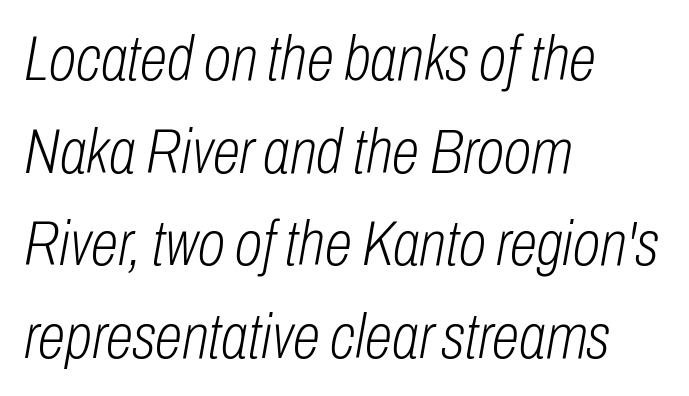
Every row of glyphs begins at an identical x-position on the left. Heft: none added — not bold. Looking at the ascenders, they clearly lean. Tracking here is standard; glyphs follow each other at the usual distance.
